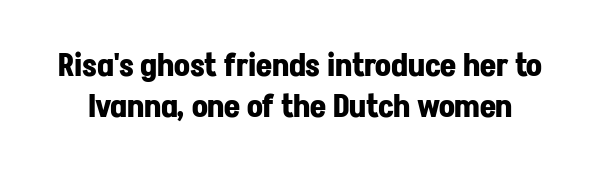
The image shows 31 px bold sans-serif type, upright; set normal line spacing (1.31x), normal letter spacing, not underlined; low stroke contrast and a medium x-height.
